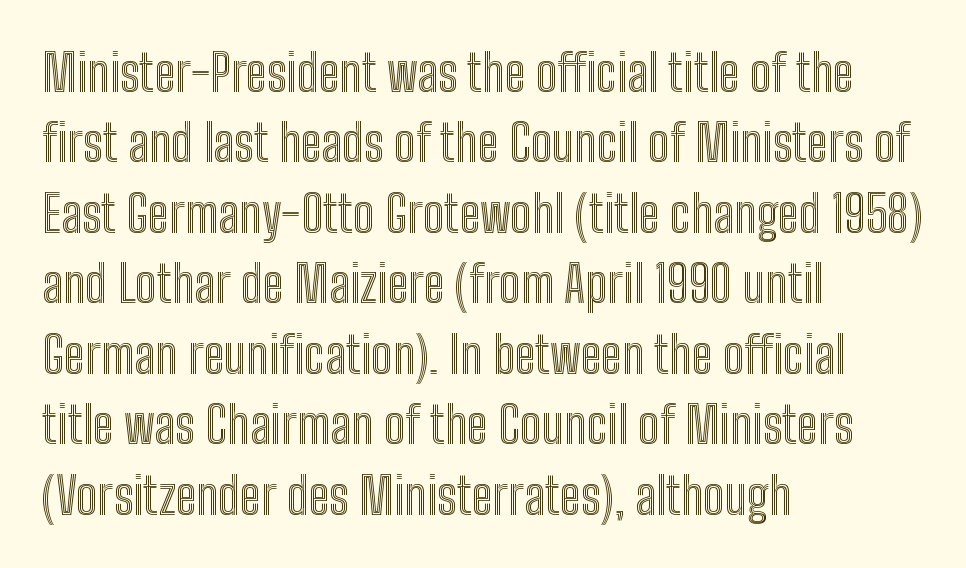
{"italic": "no", "width": "condensed", "x_height": "medium", "monospaced": "no", "underline": "no", "align": "left", "line_spacing": "normal", "line_spacing_ratio": 1.41, "letter_spacing": "normal", "letter_spacing_em": 0.0, "glyph_px": 50}
